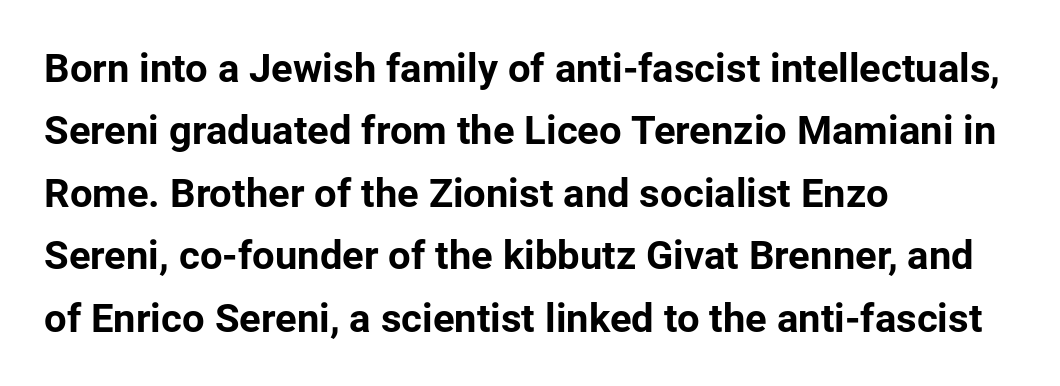
These lines are rendered in a variable-pitch font. You could call the tracking neutral — neither tight nor loose. The typesetting leans heavy: a genuine bold. Line starts are locked; line ends wander. You can tell from the bare stems that sans-serif type was used.
